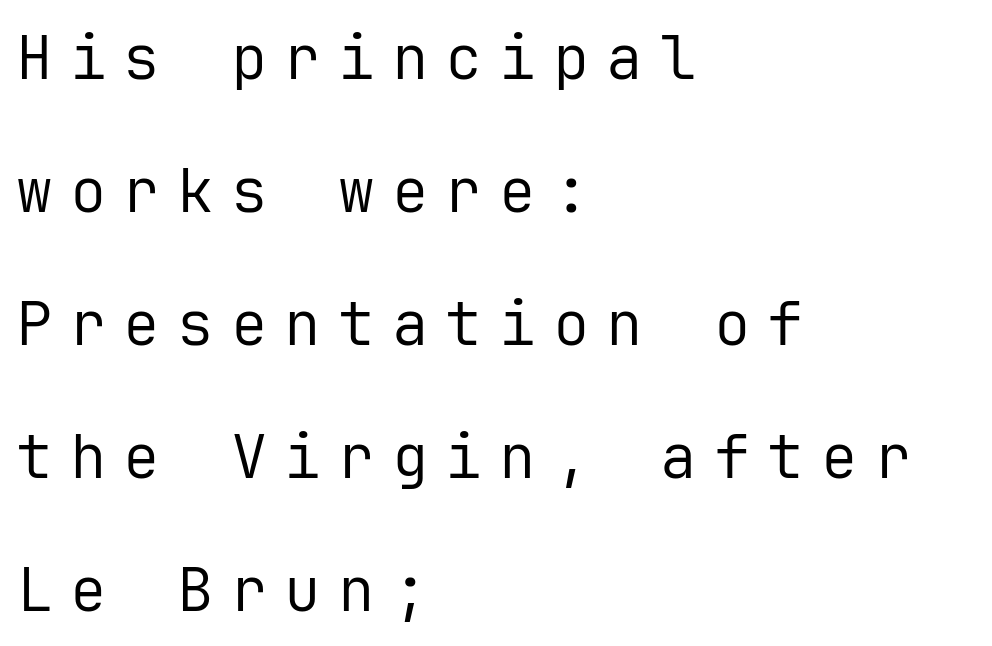
Q: Is the text bold? A: No.
Q: Is the text italic (slanted)? A: No, it is upright.
Q: Is the typeface a serif or a sans-serif typeface? A: Sans-serif.
Q: Is the text underlined? A: No.
Q: How is the paragraph aligned? A: Left-aligned.
Q: Is the spacing between letters normal or unusually wide? A: Unusually wide.
Q: Is the spacing between lines tight, normal or loose? A: Loose.
Q: Width (condensed, normal, or wide)? A: Normal.
Q: Stroke contrast? A: Low.
Q: x-height? A: Medium.
Q: Monospaced? A: Yes.
